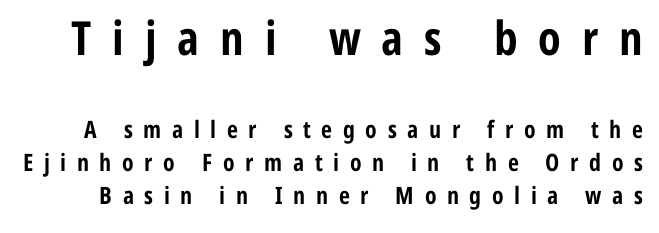
The image shows 47 px bold, condensed sans-serif type, upright; set normal line spacing (1.37x), unusually wide letter spacing (+0.44 em), not underlined; the first (top) block is 1.96x larger; low stroke contrast and a medium x-height.
